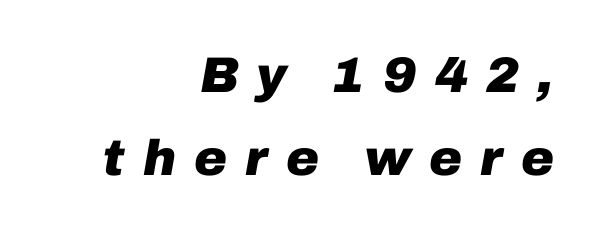
Q: Is the text bold? A: Yes.
Q: Is the text italic (slanted)? A: Yes, it leans right by about 10 degrees.
Q: Is the text underlined? A: No.
Q: How is the paragraph aligned? A: Right-aligned.
Q: Is the spacing between letters normal or unusually wide? A: Unusually wide.
Q: Is the spacing between lines tight, normal or loose? A: Normal.
Q: Width (condensed, normal, or wide)? A: Normal.
Q: Stroke contrast? A: Low.
Q: x-height? A: Medium.
Q: Monospaced? A: No.
